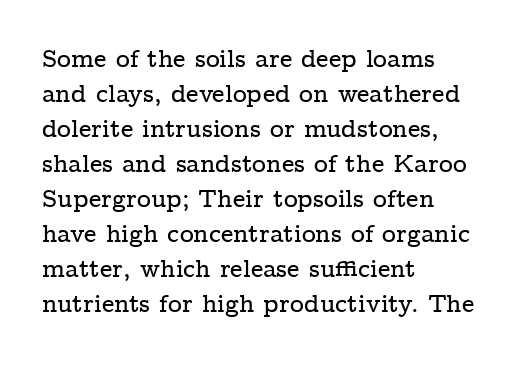
Q: Is the text italic (slanted)? A: No, it is upright.
Q: Is the text underlined? A: No.
Q: How is the paragraph aligned? A: Left-aligned.
Q: Is the spacing between letters normal or unusually wide? A: Normal.
Q: Is the spacing between lines tight, normal or loose? A: Normal.
